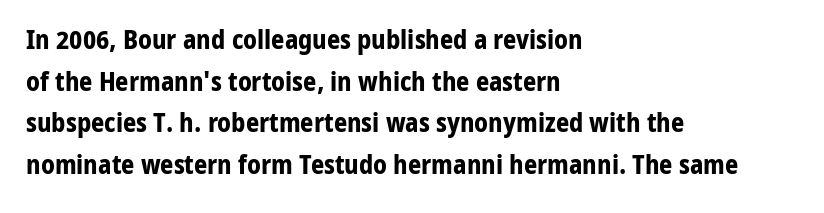
The image shows 26 px bold type, upright; set left-aligned, normal line spacing (1.6x), normal letter spacing, not underlined.
